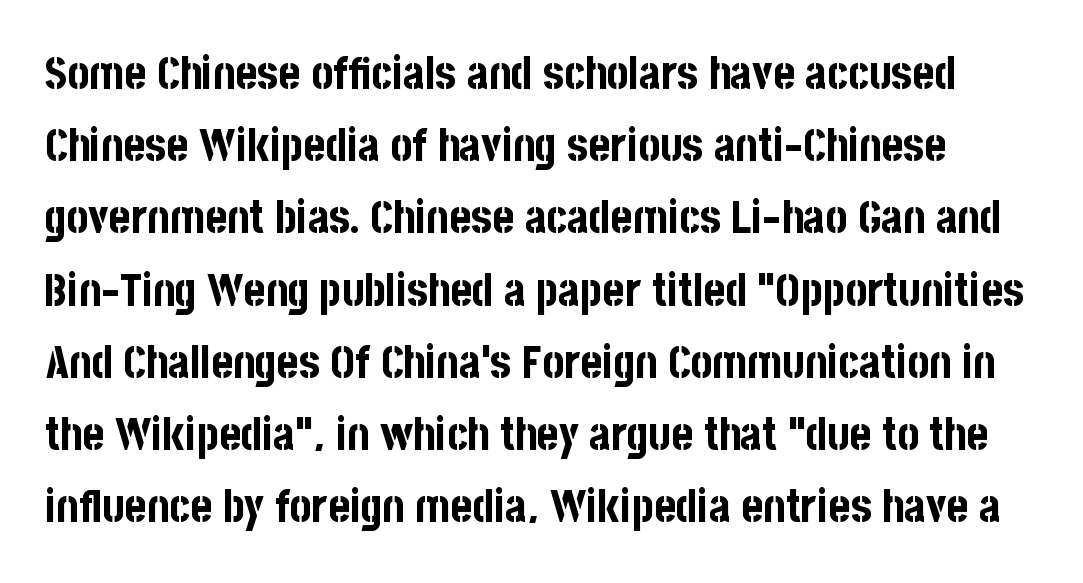
The image shows 46 px bold, condensed sans-serif type, upright; set normal line spacing (1.57x), normal letter spacing, not underlined; low stroke contrast and a large x-height.
